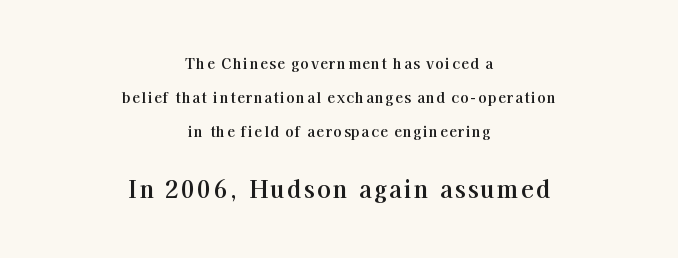
The designer gave the closing block more size than the opening block. These lines stand farther apart than default settings would place them. The lettering holds an erect, upright posture throughout. These lines are centered, leaving both edges ragged. Bare-footed words on every line.
